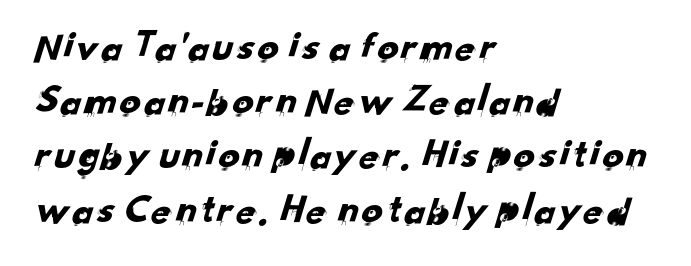
Q: Is the typeface a serif or a sans-serif typeface? A: Sans-serif.
Q: Is the text underlined? A: No.
Q: How is the paragraph aligned? A: Left-aligned.
Q: Is the spacing between letters normal or unusually wide? A: Normal.
Q: Is the spacing between lines tight, normal or loose? A: Normal.
Q: Width (condensed, normal, or wide)? A: Normal.
Q: Stroke contrast? A: Low.
Q: x-height? A: Small.
Q: Monospaced? A: No.
